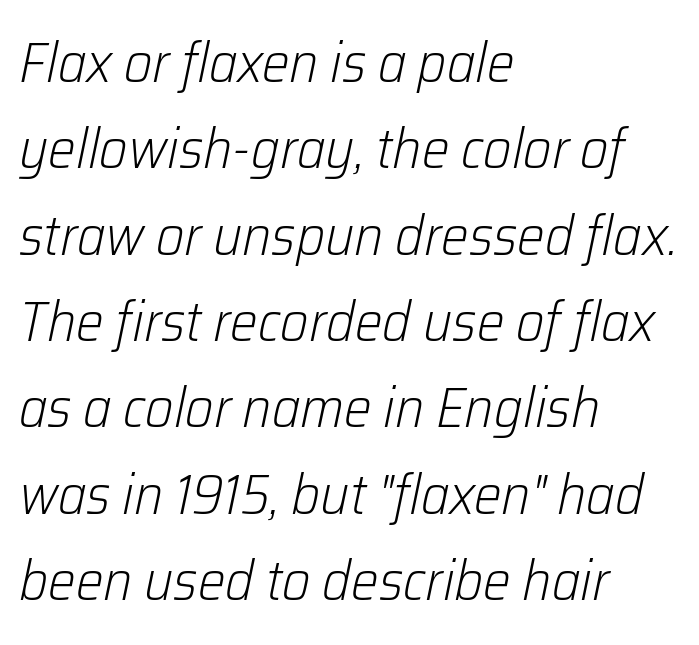
In terms of posture, this sample is oblique. Does the leading feel generous? No, just average. These lines keep a tight, regular rhythm from letter to letter. Is this a heavy cut? Hardly; it is regular or lighter.
